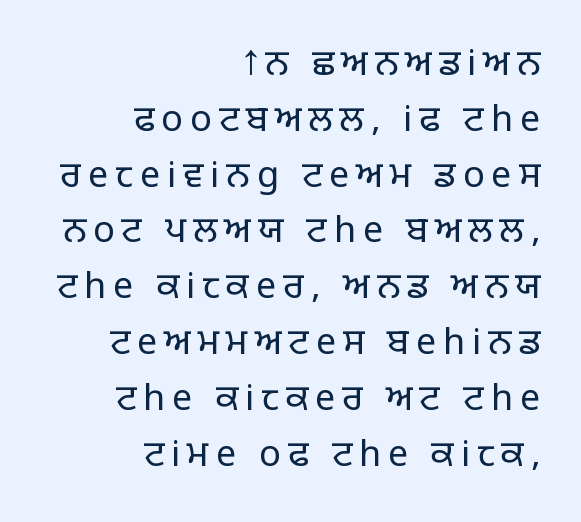
The image shows 36 px light sans-serif type, upright; set right-aligned, normal line spacing (1.55x), not underlined; low stroke contrast and a large x-height.
